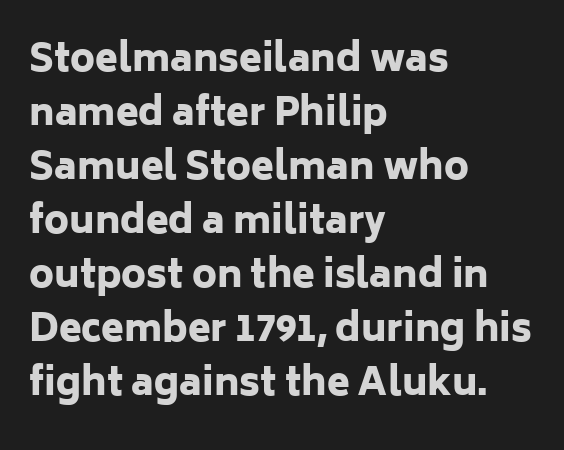
Honestly, there is no underline to notice here at all. The lettering holds an erect, upright posture throughout. Here the glyphs are tracked normally, forming tight word shapes. The typesetter chose a ragged-right arrangement here. The letters advance in unequal steps, a hallmark of proportional type. In terms of leading, this rendering sits right in the middle.
